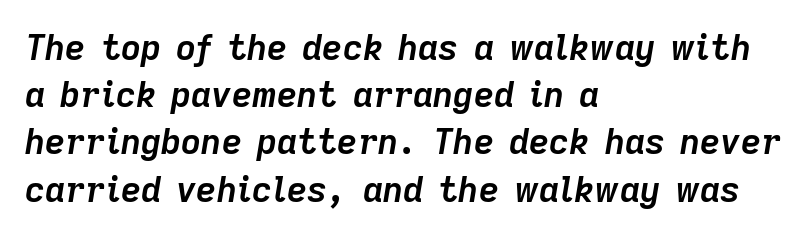
The image shows 35 px semibold type, italic (leaning right); set left-aligned, normal line spacing (1.35x), normal letter spacing, not underlined; low stroke contrast and a medium x-height.
